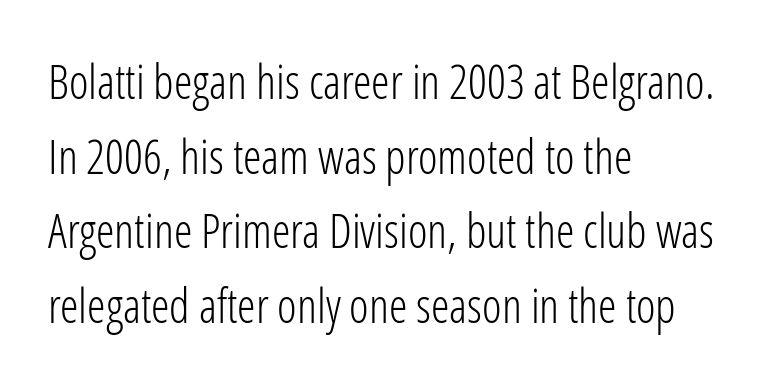
The image shows 47 px light, condensed sans-serif type, upright; set left-aligned, normal line spacing (1.59x), normal letter spacing, not underlined; low stroke contrast and a medium x-height.
